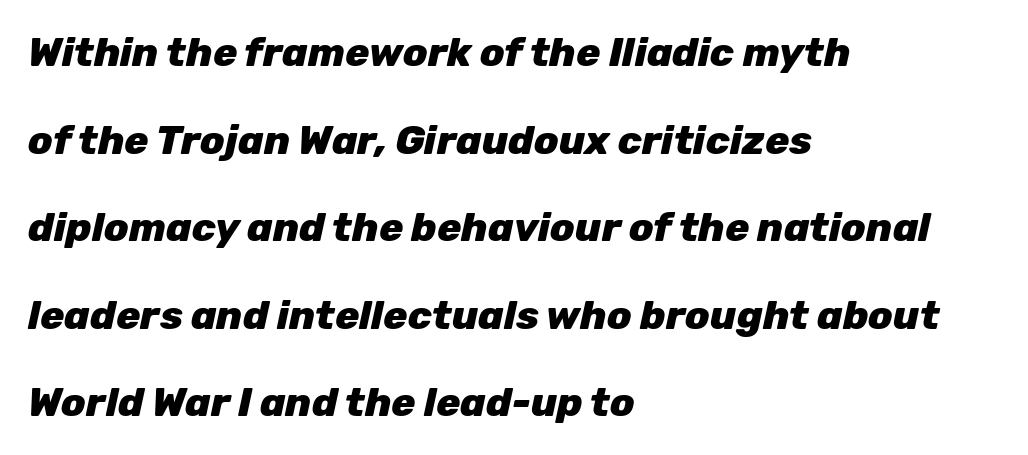
The image shows 40 px heavy type, italic (leaning right); set left-aligned, loose line spacing (2.19x), normal letter spacing, not underlined; low stroke contrast and a medium x-height.
